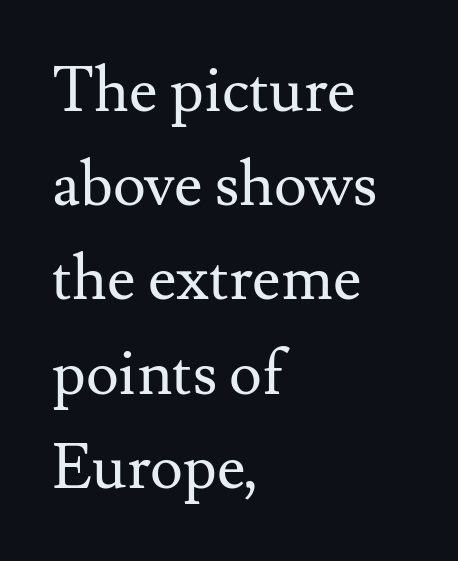
Q: Is the text bold? A: No.
Q: Is the text italic (slanted)? A: No, it is upright.
Q: Is the typeface a serif or a sans-serif typeface? A: Serif.
Q: Is the text underlined? A: No.
Q: How is the paragraph aligned? A: Left-aligned.
Q: Is the spacing between letters normal or unusually wide? A: Normal.
Q: Is the spacing between lines tight, normal or loose? A: Normal.
Q: Width (condensed, normal, or wide)? A: Normal.
Q: Stroke contrast? A: Medium.
Q: x-height? A: Small.
Q: Monospaced? A: No.
